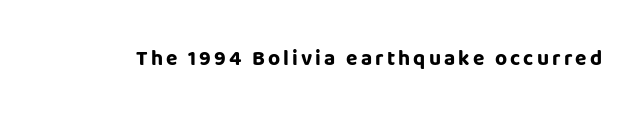
The image shows 21 px bold type, upright; set not underlined.
